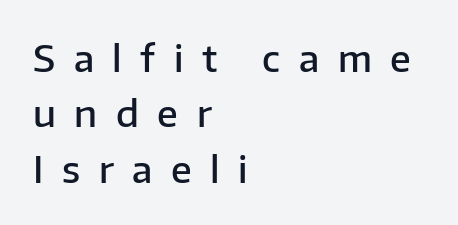
{"serif": "no", "italic": "no", "bold": "semi", "weight": "semibold", "width": "normal", "stroke_contrast": "low", "x_height": "medium", "monospaced": "no", "underline": "no", "align": "left", "line_spacing": "normal", "line_spacing_ratio": 1.5, "letter_spacing": "wide", "letter_spacing_em": 0.5, "glyph_px": 37}
